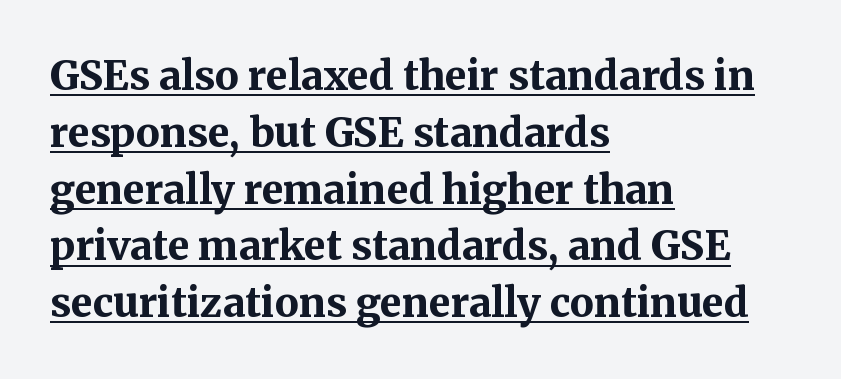
{"serif": "yes", "italic": "no", "bold": "yes", "weight": "bold", "width": "normal", "stroke_contrast": "medium", "x_height": "medium", "monospaced": "no", "underline": "yes", "align": "left", "line_spacing": "normal", "line_spacing_ratio": 1.42, "letter_spacing": "normal", "letter_spacing_em": 0.0, "glyph_px": 40}
